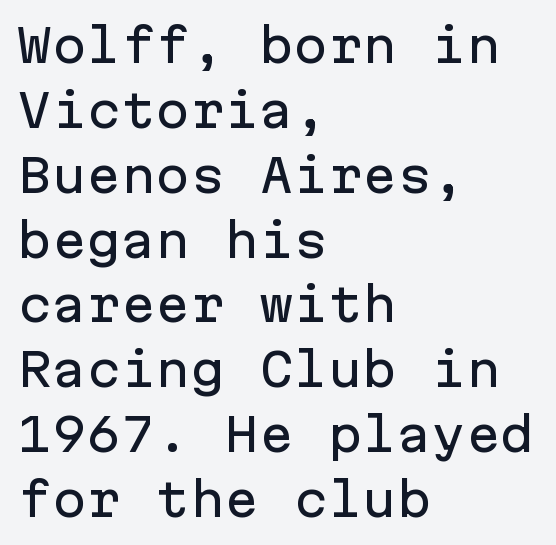
The image shows 46 px sans-serif type, upright, monospaced; set left-aligned, normal line spacing (1.41x), normal letter spacing, not underlined; low stroke contrast and a medium x-height.
